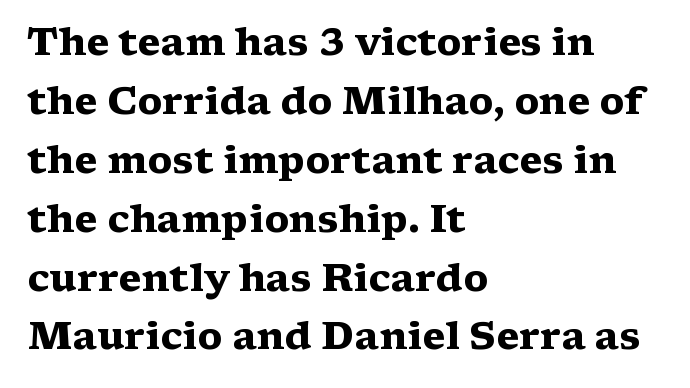
Q: Is the text bold? A: Yes.
Q: Is the text italic (slanted)? A: No, it is upright.
Q: Is the typeface a serif or a sans-serif typeface? A: Serif.
Q: Is the text underlined? A: No.
Q: How is the paragraph aligned? A: Left-aligned.
Q: Is the spacing between letters normal or unusually wide? A: Normal.
Q: Is the spacing between lines tight, normal or loose? A: Normal.
Q: Width (condensed, normal, or wide)? A: Wide.
Q: Stroke contrast? A: Medium.
Q: x-height? A: Medium.
Q: Monospaced? A: No.
